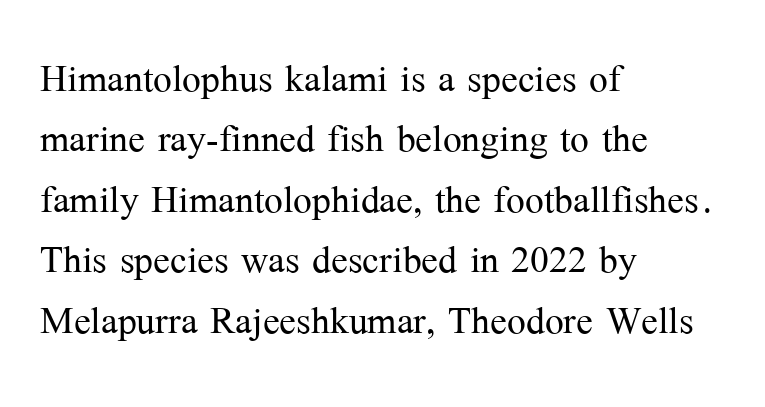
The image shows 50 px light serif type, upright; set left-aligned, line spacing 1.21x, normal letter spacing, not underlined; medium stroke contrast and a medium x-height.
